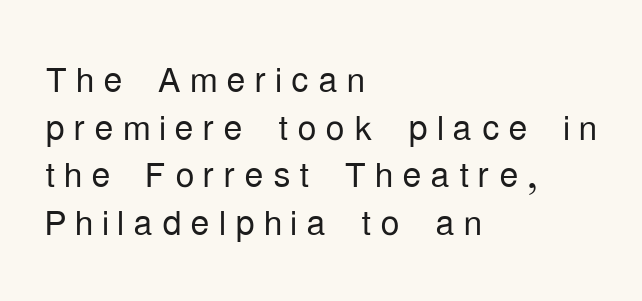
Q: Is the text bold? A: No.
Q: Is the text italic (slanted)? A: No, it is upright.
Q: Is the typeface a serif or a sans-serif typeface? A: Sans-serif.
Q: Is the text underlined? A: No.
Q: How is the paragraph aligned? A: Left-aligned.
Q: Is the spacing between lines tight, normal or loose? A: Tight.
Q: Width (condensed, normal, or wide)? A: Condensed.
Q: Stroke contrast? A: Low.
Q: x-height? A: Medium.
Q: Monospaced? A: No.
